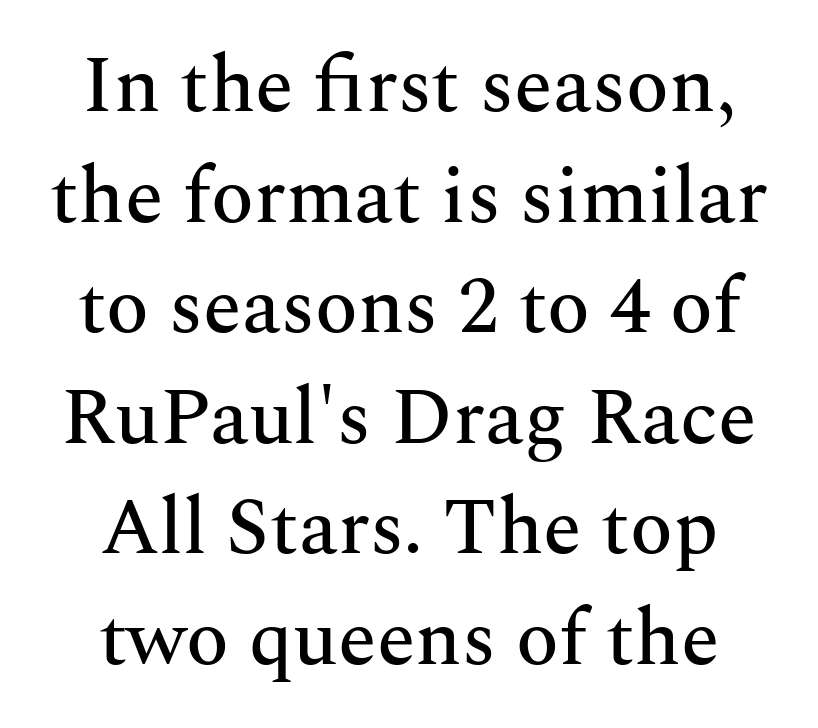
Q: Is the text italic (slanted)? A: No, it is upright.
Q: Is the typeface a serif or a sans-serif typeface? A: Serif.
Q: Is the text underlined? A: No.
Q: How is the paragraph aligned? A: Centered.
Q: Is the spacing between letters normal or unusually wide? A: Normal.
Q: Is the spacing between lines tight, normal or loose? A: Normal.
Q: Width (condensed, normal, or wide)? A: Normal.
Q: Stroke contrast? A: Medium.
Q: x-height? A: Medium.
Q: Monospaced? A: No.
